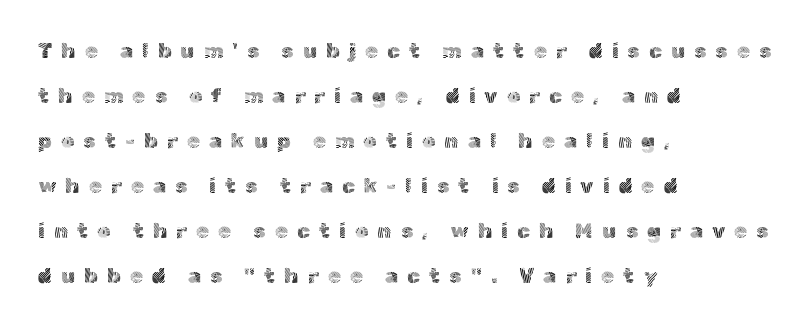
{"italic": "no", "bold": "no", "underline": "no", "align": "left", "line_spacing": "loose", "line_spacing_ratio": 2.14, "letter_spacing": "wide", "letter_spacing_em": 0.43, "glyph_px": 21}
